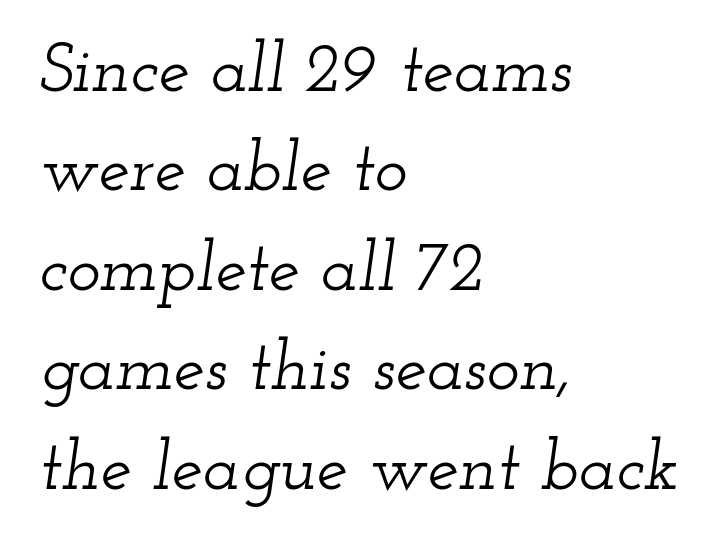
Q: Is the text italic (slanted)? A: Yes, it leans right by about 12 degrees.
Q: Is the typeface a serif or a sans-serif typeface? A: Serif.
Q: Is the text underlined? A: No.
Q: How is the paragraph aligned? A: Left-aligned.
Q: Is the spacing between letters normal or unusually wide? A: Normal.
Q: Is the spacing between lines tight, normal or loose? A: Normal.
Q: Width (condensed, normal, or wide)? A: Wide.
Q: Stroke contrast? A: Low.
Q: x-height? A: Small.
Q: Monospaced? A: No.
